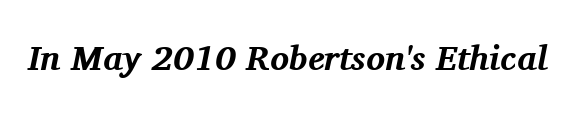
Q: Is the text bold? A: Yes.
Q: Is the text italic (slanted)? A: Yes, it leans right by about 11 degrees.
Q: Is the typeface a serif or a sans-serif typeface? A: Serif.
Q: Is the text underlined? A: No.
Q: Is the spacing between letters normal or unusually wide? A: Normal.
Q: Width (condensed, normal, or wide)? A: Normal.
Q: Stroke contrast? A: Medium.
Q: x-height? A: Medium.
Q: Monospaced? A: No.
